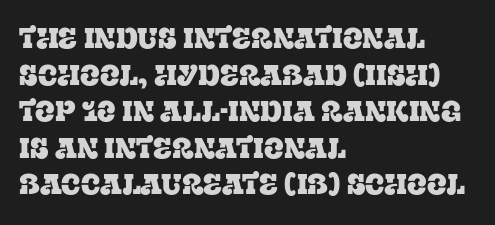
{"serif": "yes", "italic": "no", "width": "normal", "stroke_contrast": "low", "x_height": "large", "monospaced": "no", "underline": "no", "align": "left", "line_spacing": "normal", "line_spacing_ratio": 1.26, "letter_spacing": "normal", "letter_spacing_em": 0.0, "glyph_px": 29}
